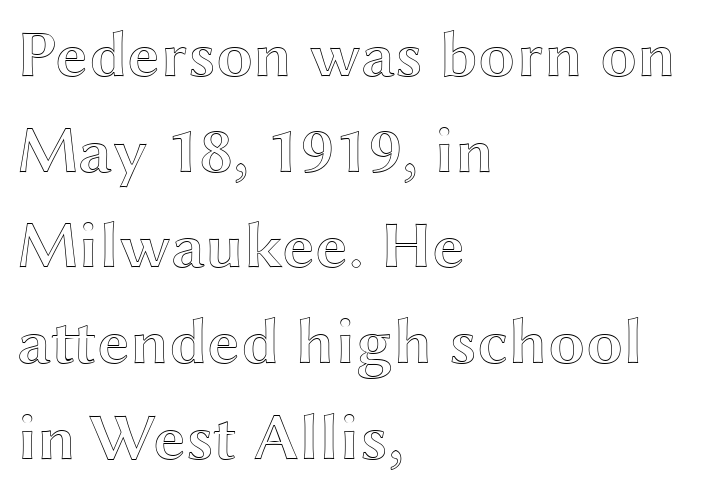
{"italic": "no", "width": "wide", "x_height": "medium", "monospaced": "no", "underline": "no", "align": "left", "line_spacing": "normal", "line_spacing_ratio": 1.45, "letter_spacing": "normal", "letter_spacing_em": 0.0, "glyph_px": 66}
